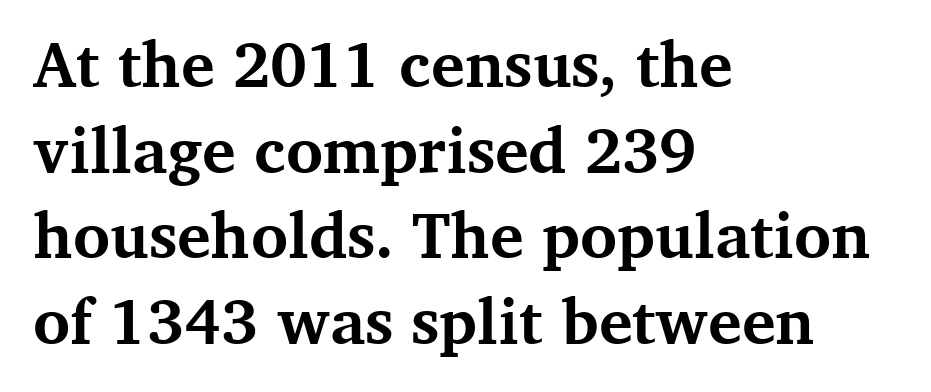
Q: Is the text bold? A: Yes.
Q: Is the text italic (slanted)? A: No, it is upright.
Q: Is the typeface a serif or a sans-serif typeface? A: Serif.
Q: Is the text underlined? A: No.
Q: How is the paragraph aligned? A: Left-aligned.
Q: Is the spacing between letters normal or unusually wide? A: Normal.
Q: Is the spacing between lines tight, normal or loose? A: Normal.
Q: Width (condensed, normal, or wide)? A: Normal.
Q: Stroke contrast? A: Medium.
Q: x-height? A: Medium.
Q: Monospaced? A: No.
